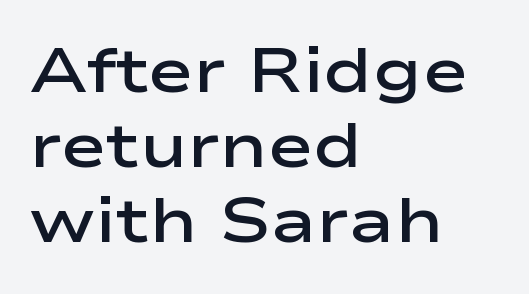
The image shows 62 px semibold, wide sans-serif type, upright; set left-aligned, line spacing 1.21x, normal letter spacing, not underlined; low stroke contrast and a medium x-height.
